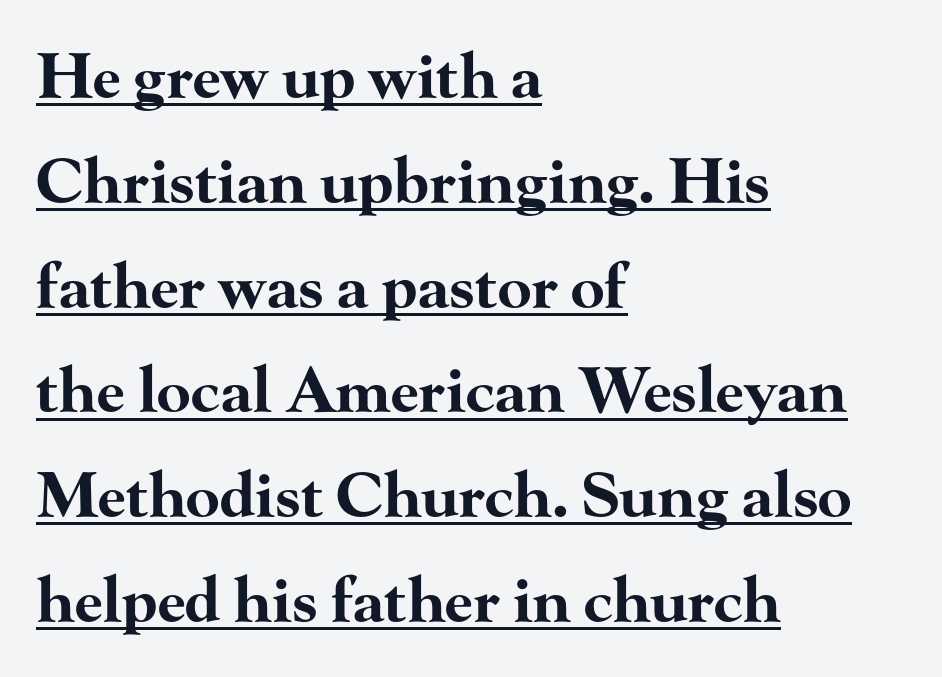
The image shows 62 px bold, wide serif type, upright; set left-aligned, normal line spacing (1.69x), normal letter spacing, underlined; high stroke contrast and a small x-height.
